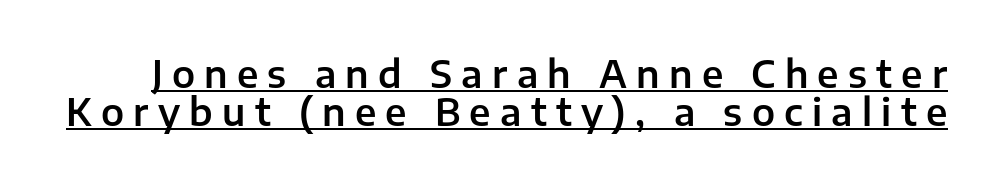
Is the letter spacing exaggerated? Yes — the characters are pushed far apart. Is this a fixed-width face? No — the glyphs have proportional, varying widths. Does a line run under the words? Yes, clearly. Rendered with straight, roman letterforms. The rendering uses a small line-height, squeezing the rows.
